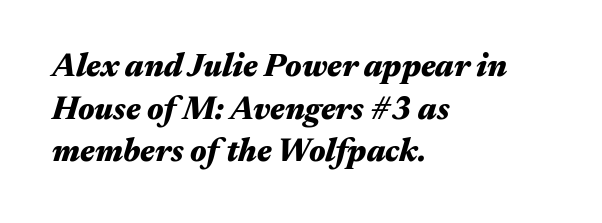
{"italic": "yes", "lean": "right", "slant_degrees": 17, "bold": "yes", "weight": "heavy", "width": "wide", "stroke_contrast": "medium", "x_height": "medium", "monospaced": "no", "underline": "no", "align": "left", "line_spacing": "normal", "line_spacing_ratio": 1.33, "letter_spacing": "normal", "letter_spacing_em": 0.0, "glyph_px": 32}
